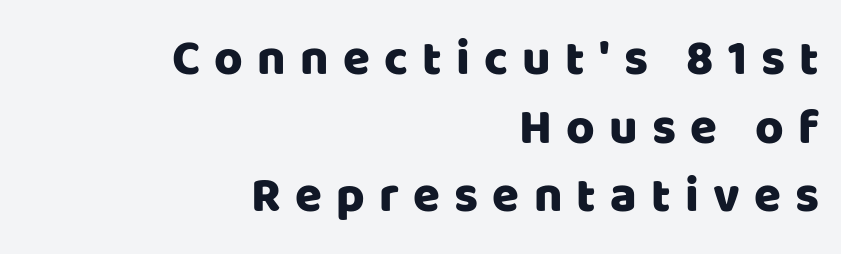
{"serif": "no", "italic": "no", "width": "normal", "stroke_contrast": "low", "x_height": "large", "monospaced": "no", "underline": "no", "align": "right", "line_spacing": "normal", "line_spacing_ratio": 1.4, "letter_spacing": "wide", "letter_spacing_em": 0.29, "glyph_px": 49}
